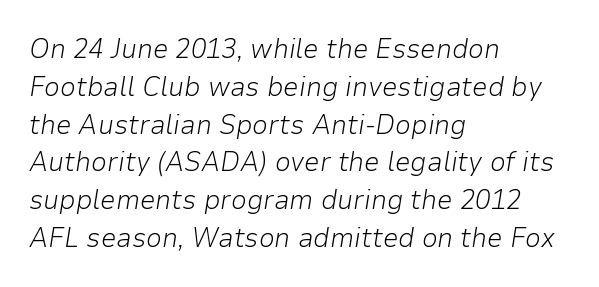
{"italic": "yes", "lean": "right", "slant_degrees": 9, "bold": "no", "weight": "light", "width": "normal", "stroke_contrast": "low", "x_height": "medium", "monospaced": "no", "underline": "no", "align": "left", "line_spacing": "normal", "line_spacing_ratio": 1.35, "letter_spacing": "normal", "letter_spacing_em": 0.0, "glyph_px": 28}
